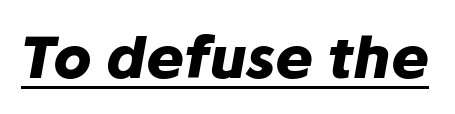
The image shows 57 px heavy type, italic (leaning right); set normal letter spacing, underlined; low stroke contrast and a medium x-height.
